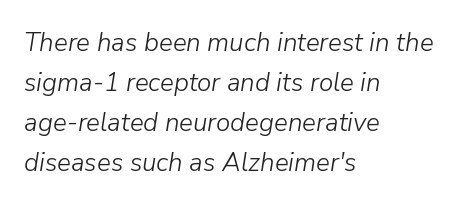
Q: Is the text bold? A: No.
Q: Is the text italic (slanted)? A: Yes, it leans right by about 9 degrees.
Q: Is the text underlined? A: No.
Q: How is the paragraph aligned? A: Left-aligned.
Q: Is the spacing between letters normal or unusually wide? A: Normal.
Q: Is the spacing between lines tight, normal or loose? A: Normal.
